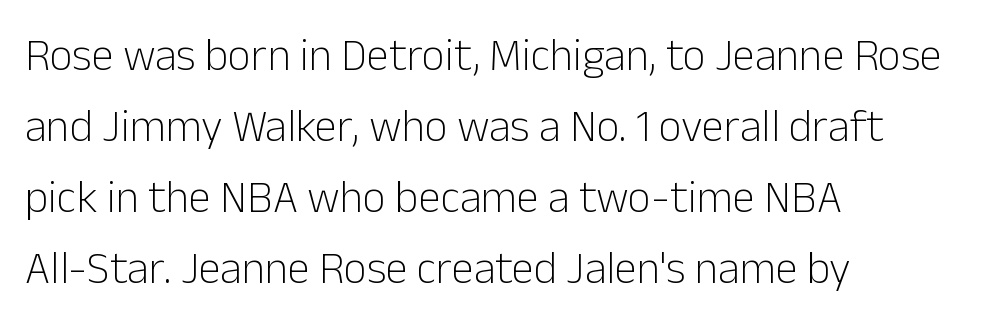
The image shows 45 px light sans-serif type, upright; set left-aligned, normal line spacing (1.58x), normal letter spacing, not underlined; low stroke contrast and a medium x-height.
